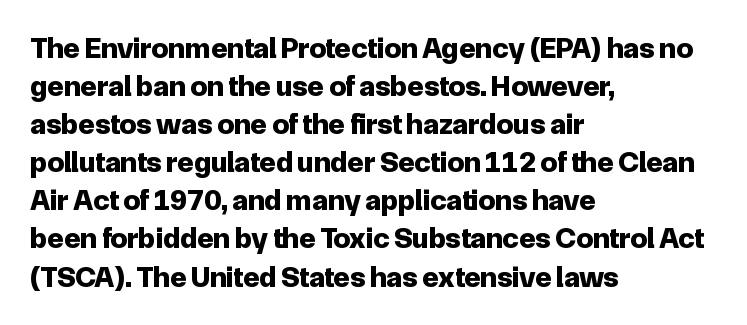
Q: Is the text bold? A: Yes.
Q: Is the text italic (slanted)? A: No, it is upright.
Q: Is the typeface a serif or a sans-serif typeface? A: Sans-serif.
Q: Is the text underlined? A: No.
Q: How is the paragraph aligned? A: Left-aligned.
Q: Is the spacing between letters normal or unusually wide? A: Normal.
Q: Is the spacing between lines tight, normal or loose? A: Normal.
Q: Width (condensed, normal, or wide)? A: Normal.
Q: Stroke contrast? A: Low.
Q: x-height? A: Medium.
Q: Monospaced? A: No.
